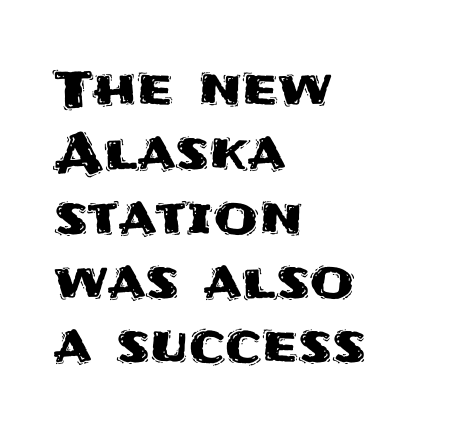
Q: Is the text italic (slanted)? A: No, it is upright.
Q: Is the typeface a serif or a sans-serif typeface? A: Sans-serif.
Q: Is the text underlined? A: No.
Q: How is the paragraph aligned? A: Left-aligned.
Q: Is the spacing between letters normal or unusually wide? A: Normal.
Q: Is the spacing between lines tight, normal or loose? A: Normal.
Q: Width (condensed, normal, or wide)? A: Normal.
Q: Stroke contrast? A: Medium.
Q: x-height? A: Large.
Q: Monospaced? A: No.
